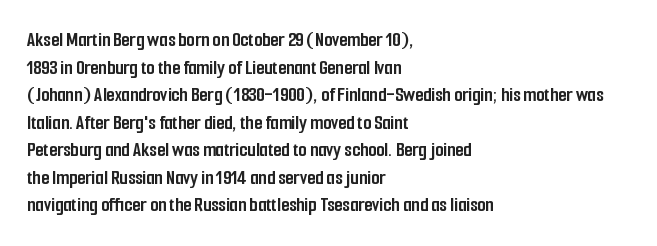
Normally led — the rows are evenly, conventionally spaced. Caption: standard tracking, unaltered. Check the space under the baseline: it is left empty. This sample is left-justified, so line endings fall wherever the words run out. These lines were composed using upright roman letters.
